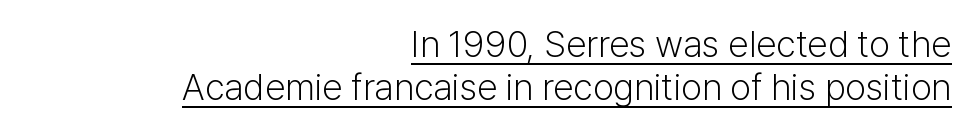
Standard letterfit; no display-style spreading of the glyphs. The glyphs are accompanied by a horizontal stroke just below them. Note the varied advance widths — an 'i' is clearly narrower than an 'm'. Style check: upright. Are there feet on the stems? There aren't — it's a sans.
